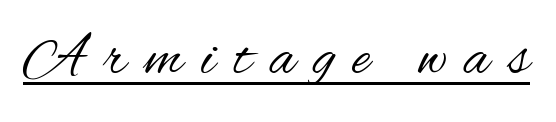
Q: Is the text bold? A: No.
Q: Is the text italic (slanted)? A: Yes.
Q: Is the typeface a serif or a sans-serif typeface? A: Sans-serif.
Q: Is the text underlined? A: Yes.
Q: Is the spacing between letters normal or unusually wide? A: Unusually wide.
Q: Width (condensed, normal, or wide)? A: Condensed.
Q: Stroke contrast? A: Medium.
Q: x-height? A: Small.
Q: Monospaced? A: No.
